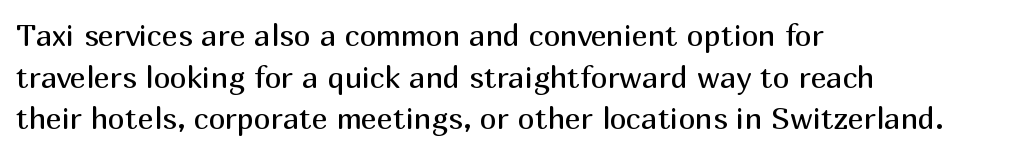
{"serif": "no", "italic": "no", "bold": "no", "weight": "regular", "width": "normal", "stroke_contrast": "medium", "x_height": "medium", "monospaced": "no", "underline": "no", "align": "left", "line_spacing": "normal", "line_spacing_ratio": 1.39, "letter_spacing": "normal", "letter_spacing_em": 0.0, "glyph_px": 30}
